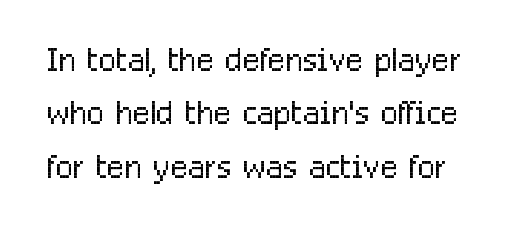
{"serif": "no", "italic": "no", "bold": "no", "weight": "light", "width": "condensed", "stroke_contrast": "low", "x_height": "medium", "monospaced": "no", "underline": "no", "line_spacing_ratio": 1.16, "letter_spacing": "normal", "letter_spacing_em": 0.0, "glyph_px": 46}
